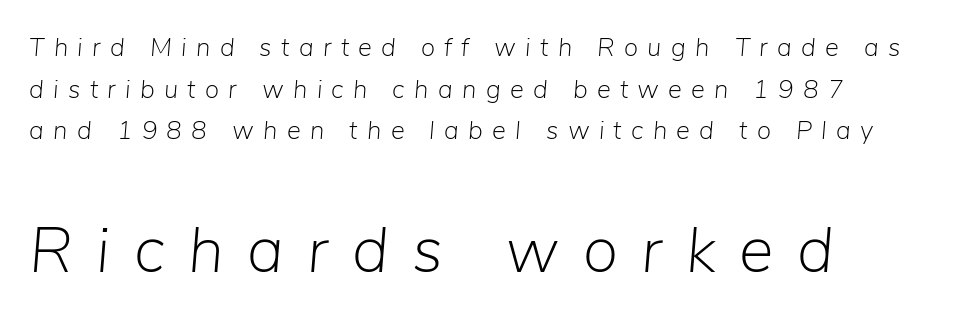
The image shows 65 px light type, italic (leaning right); set left-aligned, normal line spacing (1.6x), unusually wide letter spacing (+0.36 em), not underlined; the second (bottom) block is 2.5x larger; low stroke contrast and a medium x-height.
